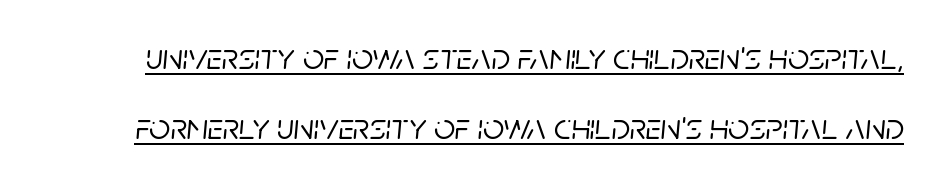
The image shows 37 px text type, italic (leaning right); set loose line spacing (1.9x), normal letter spacing, underlined; low stroke contrast and a large x-height.
